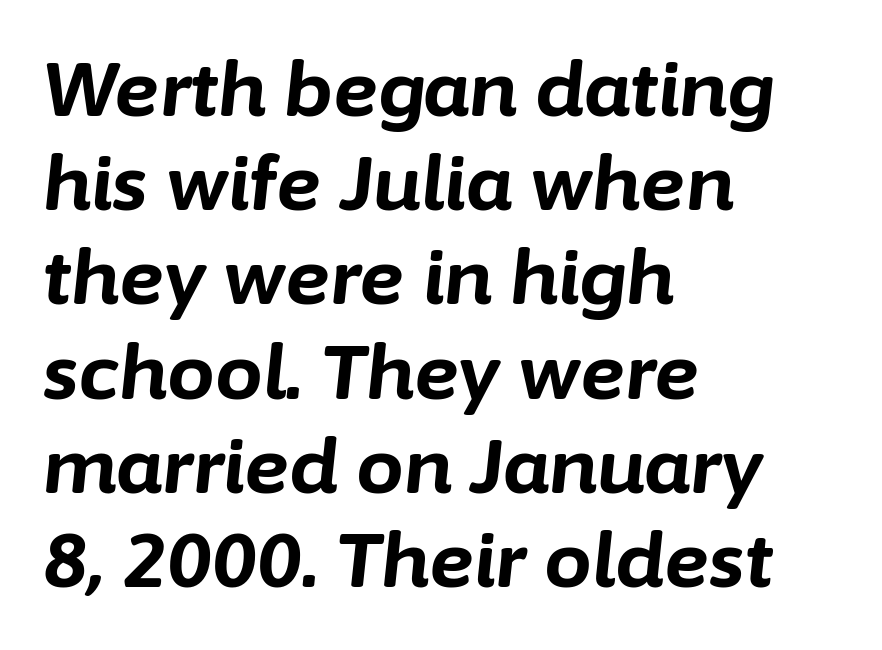
{"italic": "yes", "lean": "right", "slant_degrees": 6, "bold": "yes", "weight": "bold", "width": "normal", "stroke_contrast": "low", "x_height": "medium", "monospaced": "no", "underline": "no", "align": "left", "line_spacing_ratio": 1.24, "letter_spacing": "normal", "letter_spacing_em": 0.0, "glyph_px": 76}
